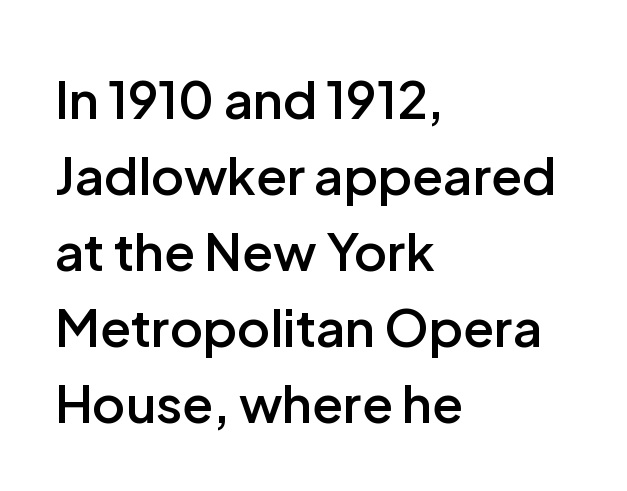
The image shows 51 px semibold sans-serif type, upright; set left-aligned, normal line spacing (1.49x), normal letter spacing, not underlined; low stroke contrast and a medium x-height.
